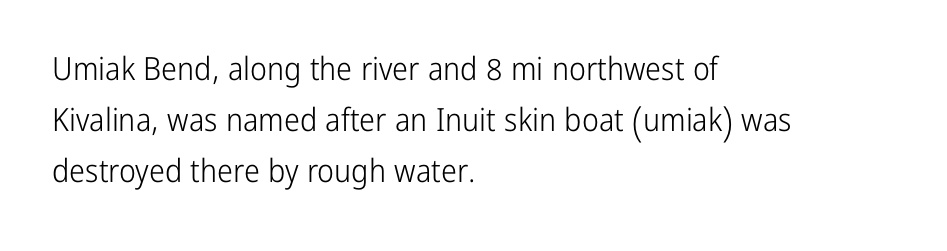
Caption: multi-line text, flush left, ragged right. Standard letterfit; no display-style spreading of the glyphs. Only glyphs here, with clear space below each row. The rendering uses natural spacing where letterforms have individual widths.
